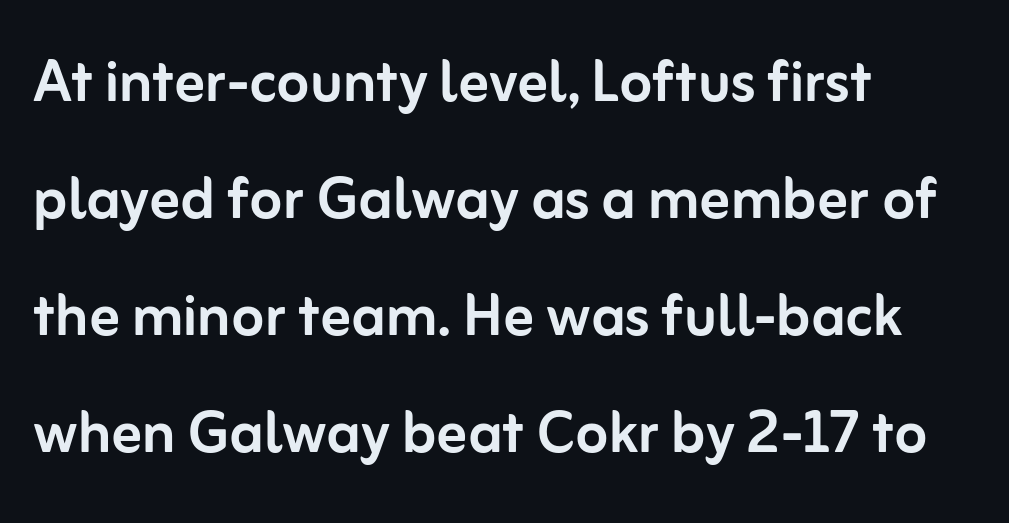
Unlike a traditional serif, this face leaves its strokes unadorned. A bare baseline throughout the passage. Character widths vary here, with narrow letters taking less room than wide ones. Every row of glyphs begins at an identical x-position on the left. Quick note: interline space is typical.
